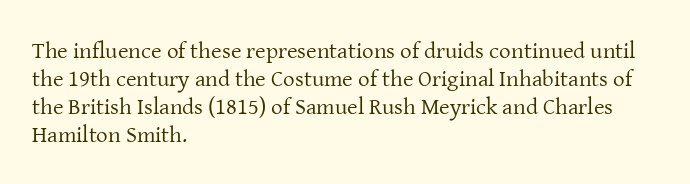
Every stem runs plumb, perpendicular to the baseline. Layout note: lines flush left. Decoration check: the copy has no underline. Short note: letters normally spaced.
